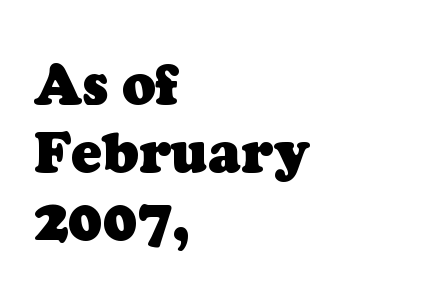
{"serif": "yes", "bold": "yes", "weight": "heavy", "width": "normal", "stroke_contrast": "low", "x_height": "medium", "monospaced": "no", "underline": "no", "align": "left", "line_spacing_ratio": 1.21, "letter_spacing": "normal", "letter_spacing_em": 0.0, "glyph_px": 56}
